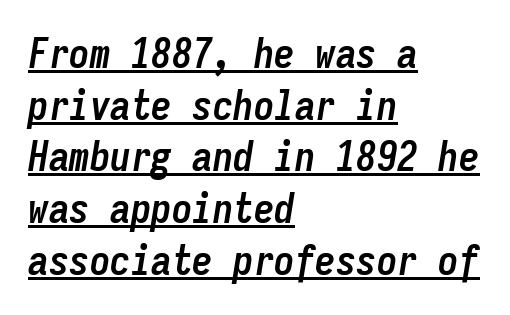
Quick note: underline on. Weight: bold. Horizontal bands of white between lines are of average thickness. Horizontal alignment here is leftward, the default for most running prose.
